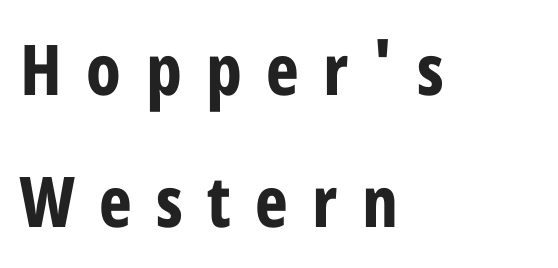
{"serif": "no", "italic": "no", "bold": "yes", "weight": "bold", "width": "condensed", "stroke_contrast": "low", "x_height": "medium", "monospaced": "no", "underline": "no", "align": "left", "line_spacing_ratio": 1.88, "letter_spacing": "wide", "letter_spacing_em": 0.35, "glyph_px": 70}
